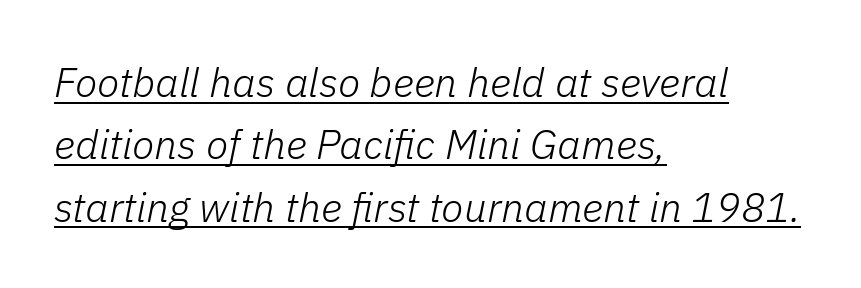
{"italic": "yes", "lean": "right", "slant_degrees": 11, "bold": "no", "weight": "light", "width": "normal", "stroke_contrast": "low", "x_height": "medium", "monospaced": "no", "underline": "yes", "align": "left", "line_spacing": "normal", "line_spacing_ratio": 1.52, "letter_spacing": "normal", "letter_spacing_em": 0.0, "glyph_px": 41}
